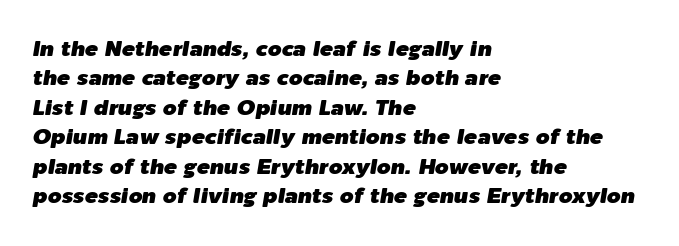
Q: Is the text italic (slanted)? A: Yes, it leans right by about 9 degrees.
Q: Is the text underlined? A: No.
Q: How is the paragraph aligned? A: Left-aligned.
Q: Is the spacing between letters normal or unusually wide? A: Normal.
Q: Is the spacing between lines tight, normal or loose? A: Normal.
